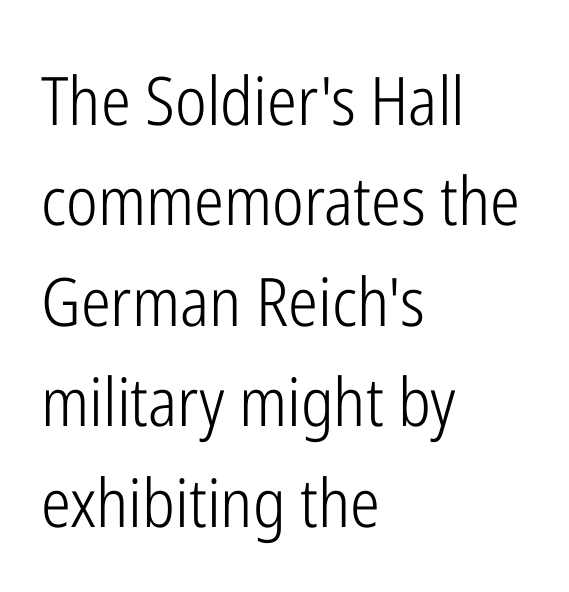
Q: Is the text bold? A: No.
Q: Is the text italic (slanted)? A: No, it is upright.
Q: Is the typeface a serif or a sans-serif typeface? A: Sans-serif.
Q: Is the text underlined? A: No.
Q: How is the paragraph aligned? A: Left-aligned.
Q: Is the spacing between letters normal or unusually wide? A: Normal.
Q: Is the spacing between lines tight, normal or loose? A: Normal.
Q: Width (condensed, normal, or wide)? A: Condensed.
Q: Stroke contrast? A: Low.
Q: x-height? A: Medium.
Q: Monospaced? A: No.
